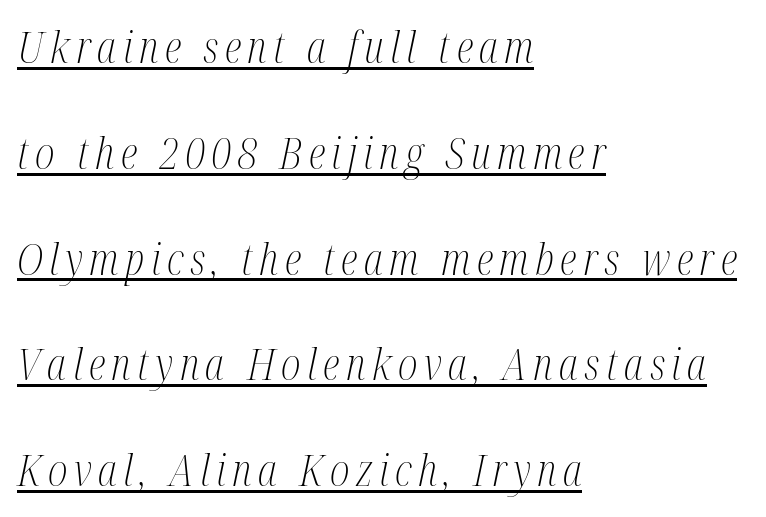
Vertically, the passage feels expansive, rows floating well apart. If you drew a ruler down the left edge, every line would touch it. The font is comparable to plain body text, perhaps lighter. In terms of posture, this sample is oblique. Examine the stroke ends and you'll spot serifs.
